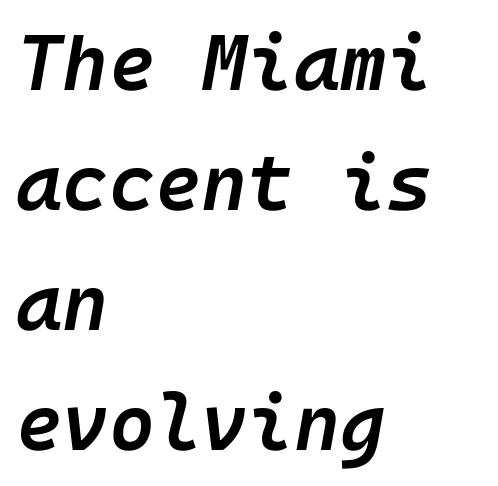
Between one letter and the next there's only the usual sliver of space. A typesetter would mark this as italic. Left-aligned paragraph, ragged on the right. Descenders hang freely into open space.
